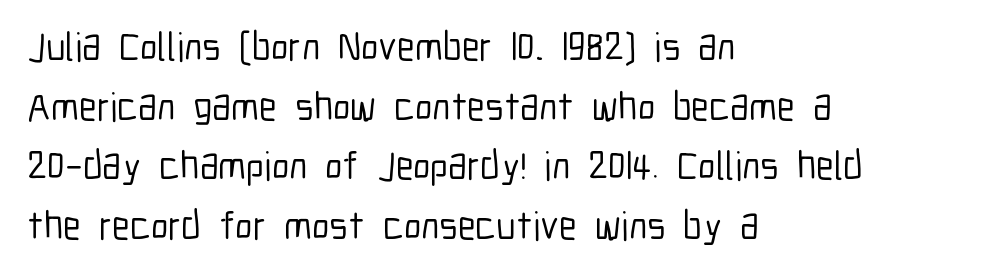
The image shows 40 px condensed sans-serif type, upright; set left-aligned, normal line spacing (1.49x), normal letter spacing, not underlined; low stroke contrast and a medium x-height.
